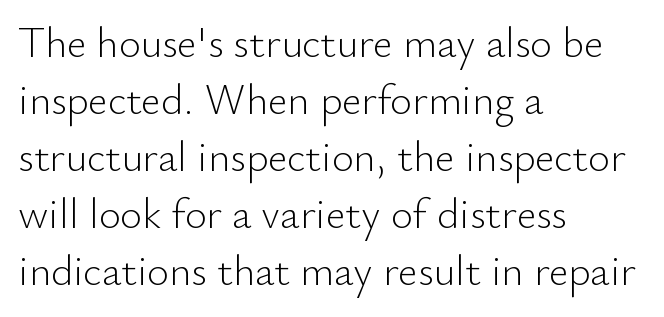
{"serif": "no", "italic": "no", "bold": "no", "weight": "light", "width": "normal", "stroke_contrast": "low", "x_height": "small", "monospaced": "no", "underline": "no", "align": "left", "line_spacing": "normal", "line_spacing_ratio": 1.36, "letter_spacing": "normal", "letter_spacing_em": 0.0, "glyph_px": 42}
